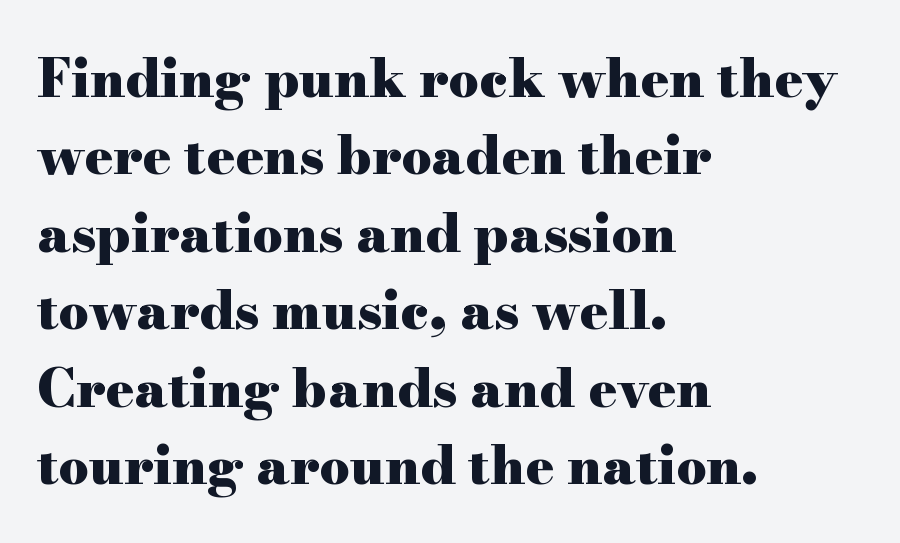
Layout note: lines flush left. The letterforms sit shoulder to shoulder at normal distance. Every letter is thick-stroked: bold, no question. Old-style or modern, the face here clearly has serifs.
